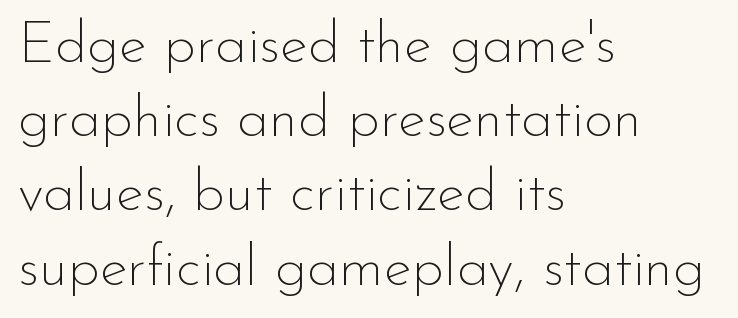
Q: Is the text bold? A: No.
Q: Is the text italic (slanted)? A: No, it is upright.
Q: Is the typeface a serif or a sans-serif typeface? A: Sans-serif.
Q: Is the text underlined? A: No.
Q: How is the paragraph aligned? A: Left-aligned.
Q: Is the spacing between letters normal or unusually wide? A: Normal.
Q: Is the spacing between lines tight, normal or loose? A: Normal.
Q: Width (condensed, normal, or wide)? A: Normal.
Q: Stroke contrast? A: Low.
Q: x-height? A: Small.
Q: Monospaced? A: No.
